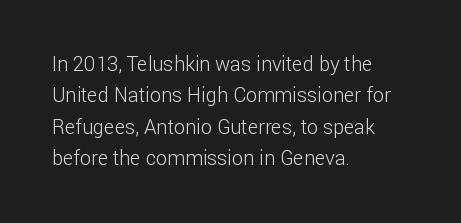
Q: Is the text bold? A: No.
Q: Is the text italic (slanted)? A: No, it is upright.
Q: Is the text underlined? A: No.
Q: How is the paragraph aligned? A: Left-aligned.
Q: Is the spacing between letters normal or unusually wide? A: Normal.
Q: Is the spacing between lines tight, normal or loose? A: Normal.
